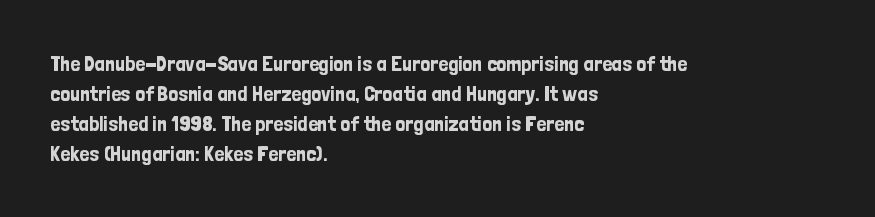
The image shows 22 px text type, upright; set left-aligned, normal line spacing (1.36x), normal letter spacing, not underlined.
